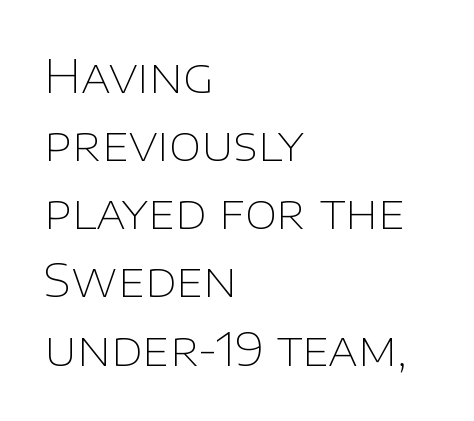
Q: Is the text bold? A: No.
Q: Is the text italic (slanted)? A: No, it is upright.
Q: Is the typeface a serif or a sans-serif typeface? A: Sans-serif.
Q: Is the text underlined? A: No.
Q: How is the paragraph aligned? A: Left-aligned.
Q: Is the spacing between letters normal or unusually wide? A: Normal.
Q: Is the spacing between lines tight, normal or loose? A: Normal.
Q: Width (condensed, normal, or wide)? A: Normal.
Q: Stroke contrast? A: Low.
Q: x-height? A: Large.
Q: Monospaced? A: No.
